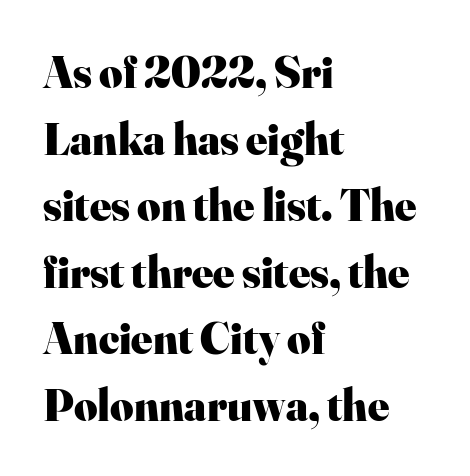
Q: Is the text bold? A: Yes.
Q: Is the text italic (slanted)? A: No, it is upright.
Q: Is the typeface a serif or a sans-serif typeface? A: Serif.
Q: Is the text underlined? A: No.
Q: How is the paragraph aligned? A: Left-aligned.
Q: Is the spacing between letters normal or unusually wide? A: Normal.
Q: Is the spacing between lines tight, normal or loose? A: Normal.
Q: Width (condensed, normal, or wide)? A: Normal.
Q: Stroke contrast? A: High.
Q: x-height? A: Small.
Q: Monospaced? A: No.
